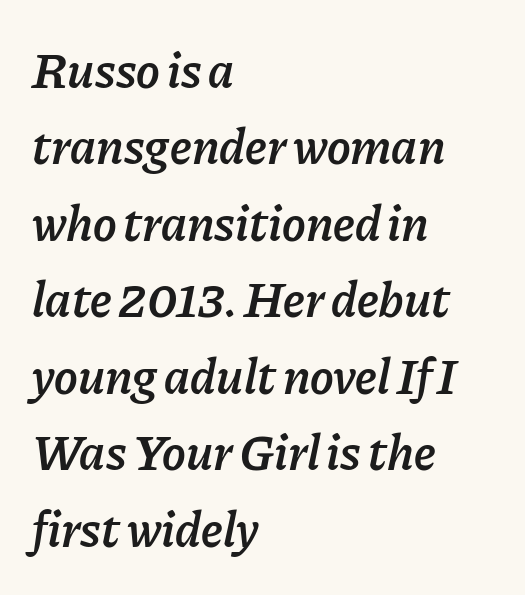
The image shows 50 px semibold type, italic (leaning right); set left-aligned, normal line spacing (1.53x), normal letter spacing, not underlined; low stroke contrast and a medium x-height.
